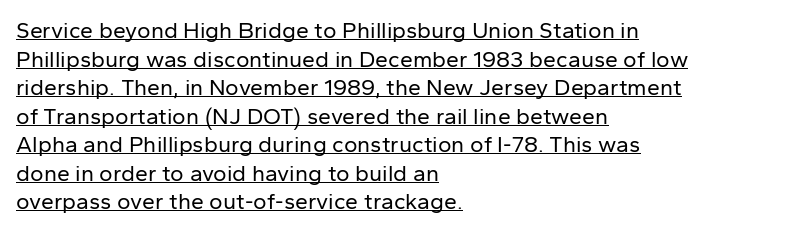
The image shows 23 px text type, upright; set left-aligned, line spacing 1.24x, normal letter spacing, underlined.
